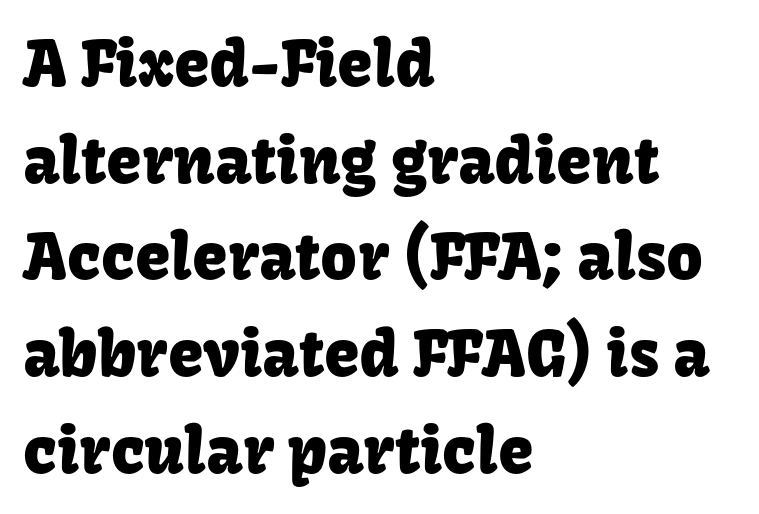
{"serif": "no", "italic": "no", "width": "normal", "stroke_contrast": "low", "x_height": "medium", "monospaced": "no", "underline": "no", "align": "left", "line_spacing": "normal", "line_spacing_ratio": 1.51, "letter_spacing": "normal", "letter_spacing_em": 0.0, "glyph_px": 64}
